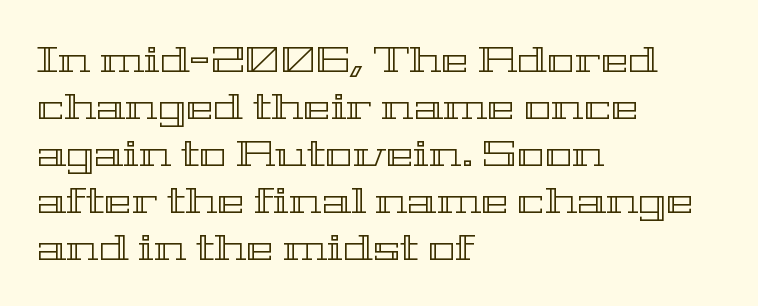
No word sits above an underline. The lines sit at an ordinary, default distance from one another. Standard letterfit; no display-style spreading of the glyphs. Notice how the passage keeps a crisp vertical edge on the left only.
